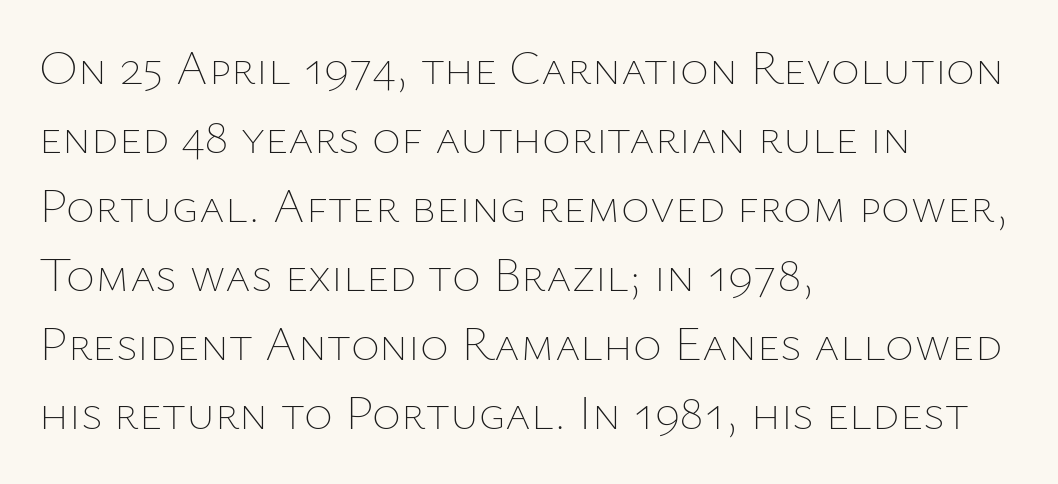
Q: Is the text bold? A: No.
Q: Is the text italic (slanted)? A: No, it is upright.
Q: Is the text underlined? A: No.
Q: How is the paragraph aligned? A: Left-aligned.
Q: Is the spacing between letters normal or unusually wide? A: Normal.
Q: Is the spacing between lines tight, normal or loose? A: Normal.
Q: Width (condensed, normal, or wide)? A: Normal.
Q: Stroke contrast? A: Low.
Q: x-height? A: Medium.
Q: Monospaced? A: No.
